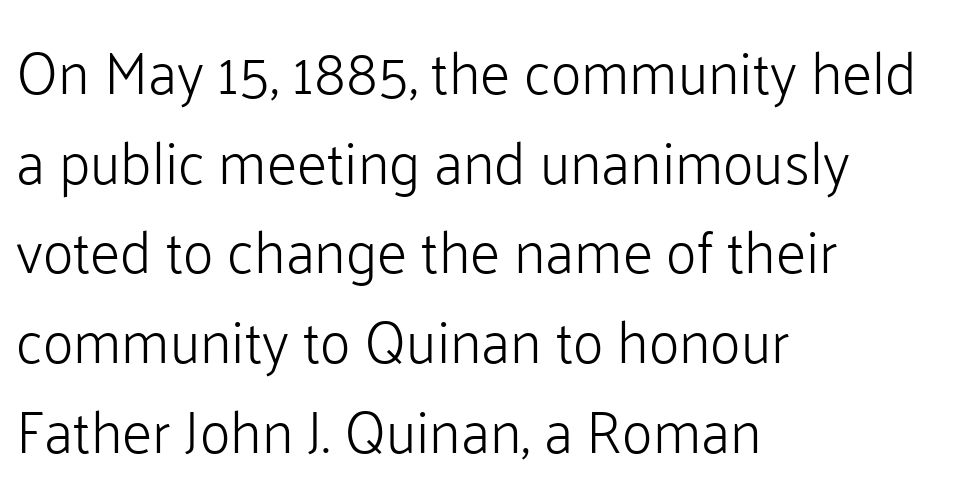
Spacing verdict: proportional, widths tailored to each character. The baseline area is clear. The setting favours the left margin, as ordinary paragraphs usually do. Serif or sans? Sans — the stroke terminals are bare.
